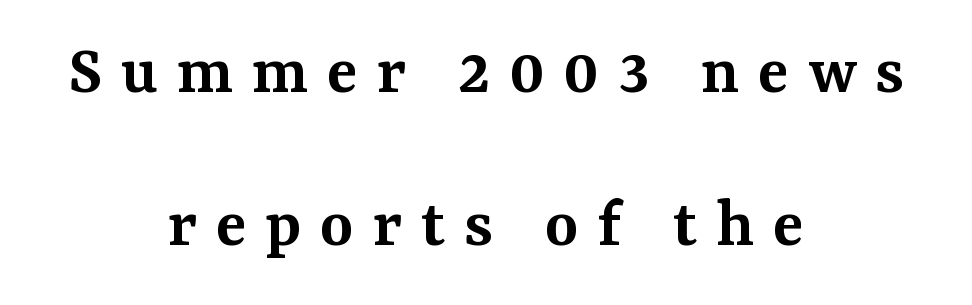
Q: Is the text bold? A: Semi-bold.
Q: Is the text italic (slanted)? A: No, it is upright.
Q: Is the typeface a serif or a sans-serif typeface? A: Serif.
Q: Is the text underlined? A: No.
Q: How is the paragraph aligned? A: Centered.
Q: Is the spacing between letters normal or unusually wide? A: Unusually wide.
Q: Is the spacing between lines tight, normal or loose? A: Loose.
Q: Width (condensed, normal, or wide)? A: Normal.
Q: Stroke contrast? A: Medium.
Q: x-height? A: Medium.
Q: Monospaced? A: No.
